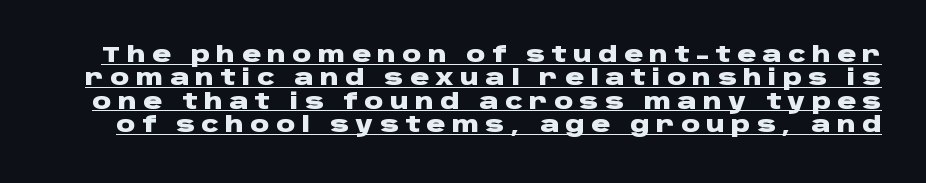
Q: Is the text bold? A: Yes.
Q: Is the text italic (slanted)? A: No, it is upright.
Q: Is the text underlined? A: Yes.
Q: Is the spacing between letters normal or unusually wide? A: Unusually wide.
Q: Is the spacing between lines tight, normal or loose? A: Tight.
